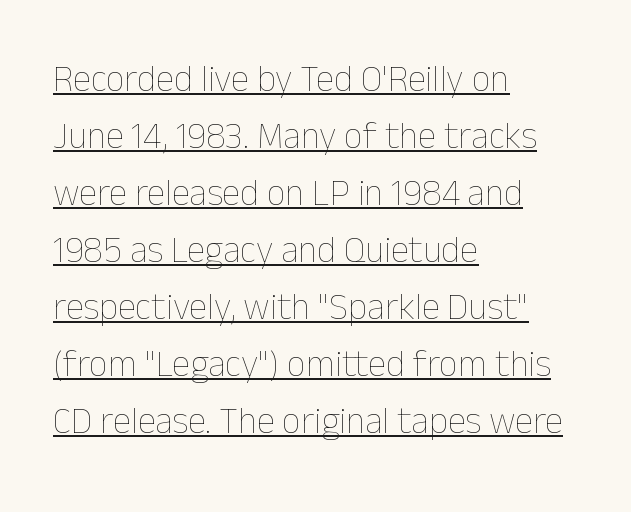
The image shows 37 px thin type, upright; set left-aligned, normal line spacing (1.54x), normal letter spacing, underlined; low stroke contrast and a medium x-height.
